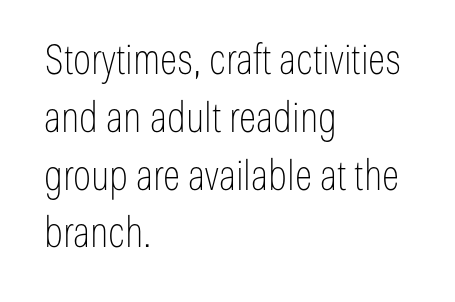
Vertically, the passage feels balanced, rows spaced as you'd expect. Posture: straight, roman, zero tilt. The face used here is proportionally spaced, like ordinary book or web type. This rendering employs a face without finishing strokes, i.e., a sans-serif. The horizontal fit of the characters is conventional and even.
